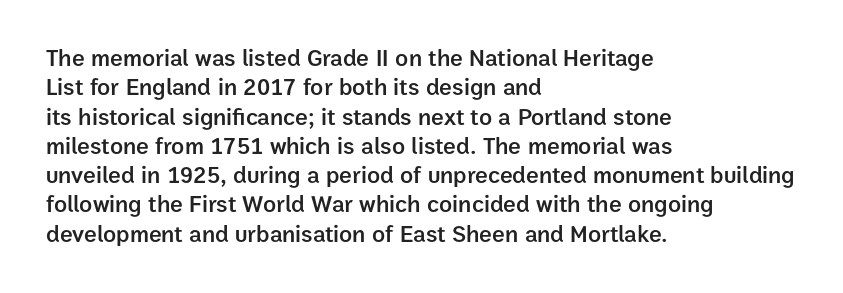
Q: Is the text bold? A: Semi-bold.
Q: Is the text italic (slanted)? A: No, it is upright.
Q: Is the text underlined? A: No.
Q: How is the paragraph aligned? A: Left-aligned.
Q: Is the spacing between letters normal or unusually wide? A: Normal.
